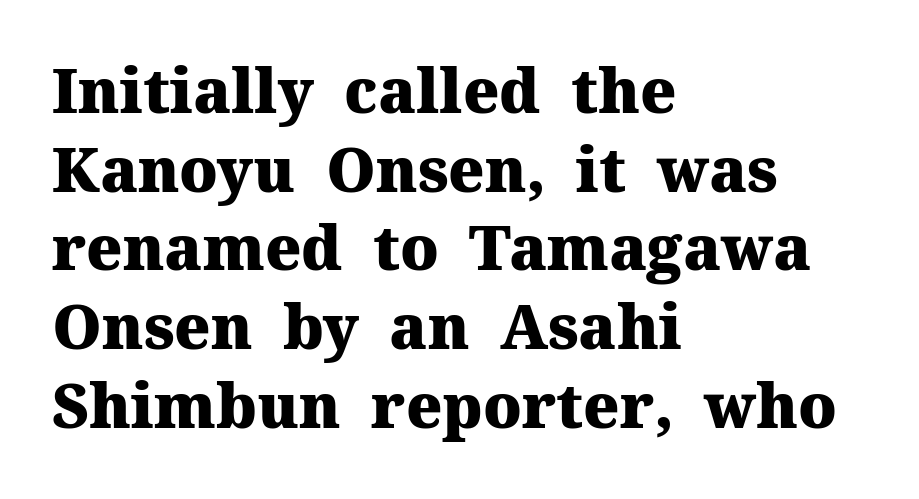
The image shows 61 px heavy serif type, upright; set left-aligned, normal line spacing (1.29x), normal letter spacing, not underlined; medium stroke contrast and a medium x-height.
